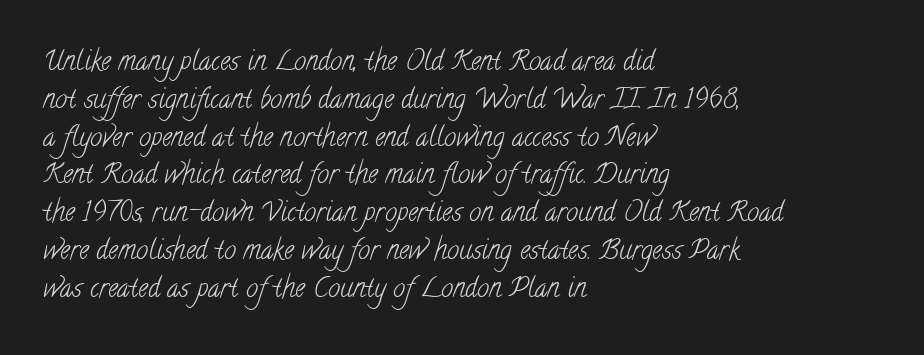
{"bold": "no", "underline": "no", "align": "left", "line_spacing": "normal", "line_spacing_ratio": 1.4, "letter_spacing": "normal", "letter_spacing_em": 0.0, "glyph_px": 27}
